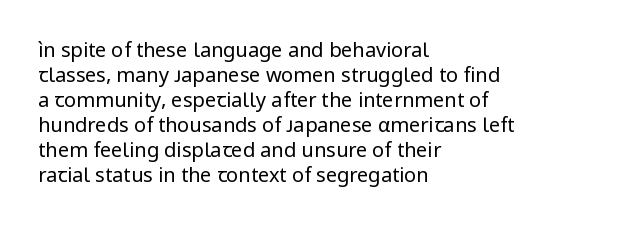
The image shows 20 px text type, upright; set left-aligned, normal line spacing (1.25x), normal letter spacing, not underlined.
